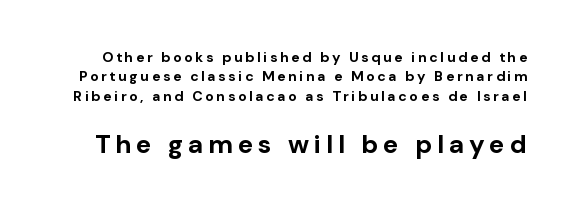
The image shows 26 px bold type, upright; set normal line spacing (1.39x), not underlined; the second (bottom) block is 1.86x larger.
